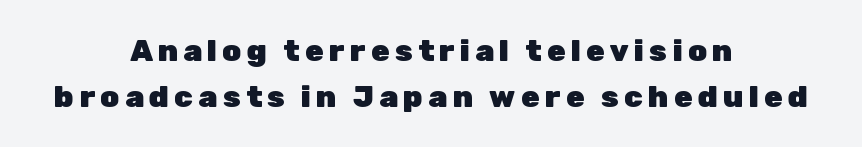
Character widths vary here, with narrow letters taking less room than wide ones. Rule under the text: the space is simply empty. The type family on display is of the sans-serif kind. Honestly, the row spacing looks completely unremarkable. Compared with an ordinary text face, these strokes are far heavier — a full bold.
